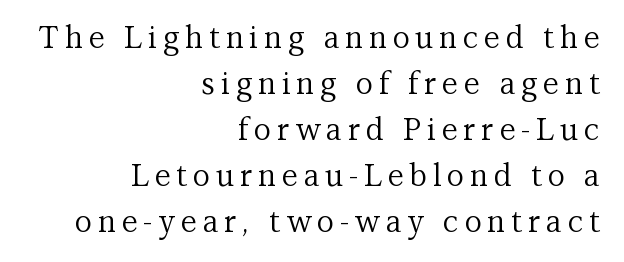
The passage shown is not underscored anywhere. Regarding leading, the lines here are spaced in the standard way. These lines stack with their right ends in a neat column. Italic: no, the glyphs are upright roman.
